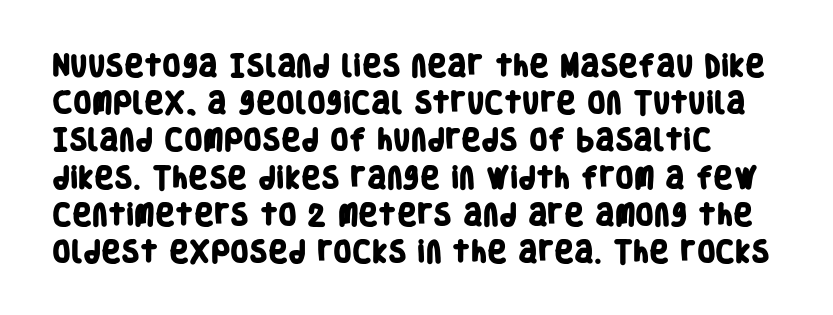
The image shows 24 px bold type; set normal line spacing (1.55x), normal letter spacing, not underlined.
